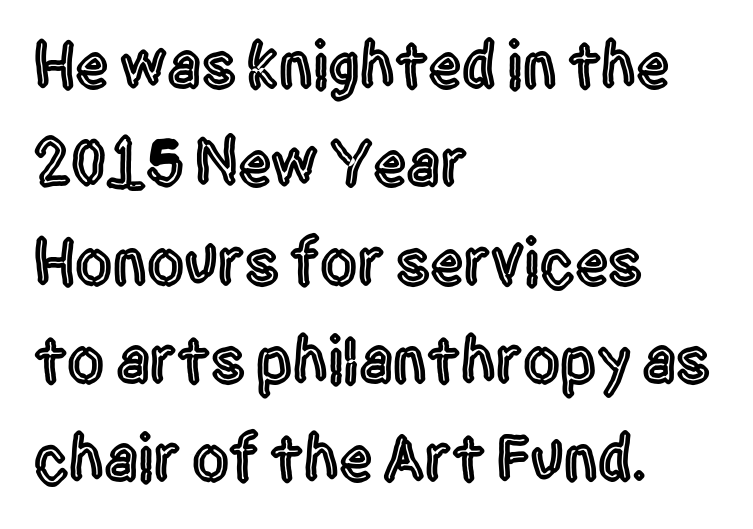
Q: Is the text italic (slanted)? A: No, it is upright.
Q: Is the typeface a serif or a sans-serif typeface? A: Sans-serif.
Q: Is the text underlined? A: No.
Q: How is the paragraph aligned? A: Left-aligned.
Q: Is the spacing between letters normal or unusually wide? A: Normal.
Q: Is the spacing between lines tight, normal or loose? A: Normal.
Q: Width (condensed, normal, or wide)? A: Condensed.
Q: x-height? A: Large.
Q: Monospaced? A: No.
